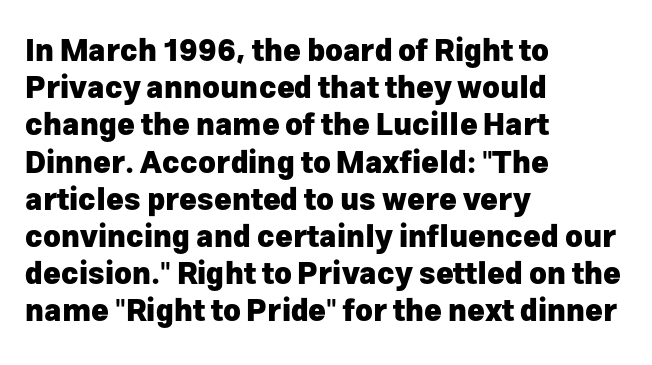
Reading down the block, your eye returns to a fixed left position each line. Think of a printed novel: that variable character pitch is what you see here. The face used here is a sans, in the tradition of grotesques and geometrics. No word sits above an underline. Heft: maximum for text — a bold.
